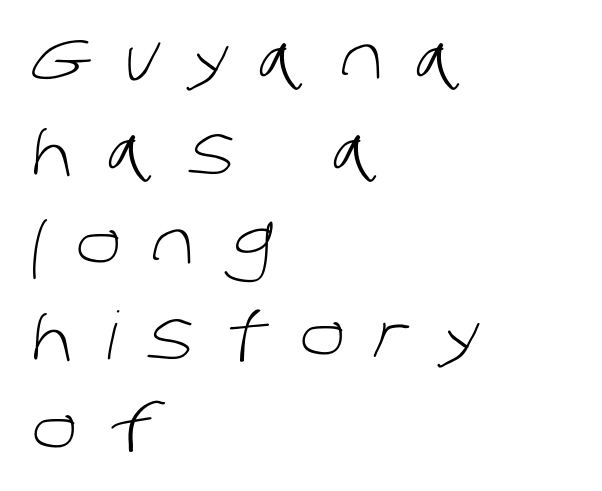
Glance below the letters and you will spot only blank space. You could not count columns in this text — the font is proportionally spaced. This rendering employs a face without finishing strokes, i.e., a sans-serif. You could only call the tracking loose — the letters float apart. The font is comparable to plain body text, perhaps lighter. Each line starts at the same left margin while the right side varies.
